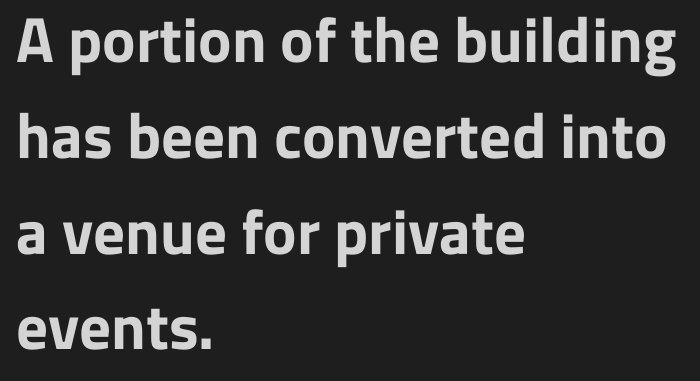
The image shows 63 px bold sans-serif type, upright; set left-aligned, normal line spacing (1.52x), normal letter spacing, not underlined; low stroke contrast and a medium x-height.
